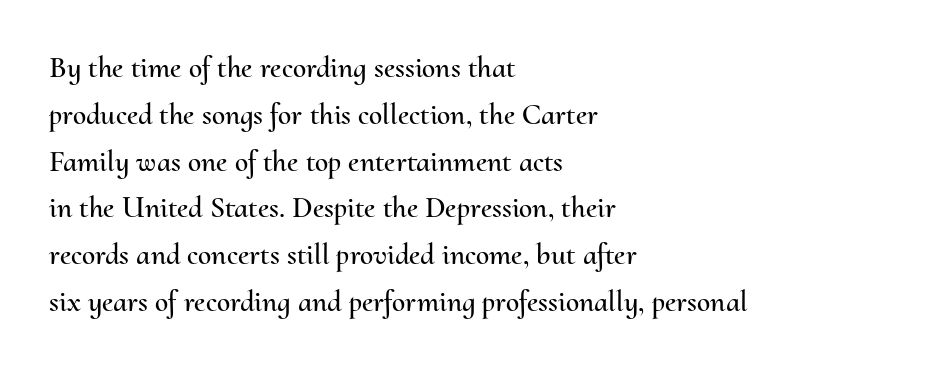
The image shows 30 px text type, upright; set left-aligned, normal line spacing (1.56x), normal letter spacing, not underlined; medium stroke contrast and a small x-height.
